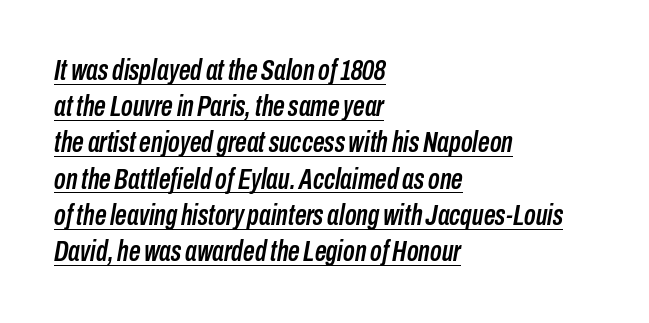
The image shows 29 px condensed type, italic (leaning right); set left-aligned, normal line spacing (1.25x), normal letter spacing, underlined; low stroke contrast and a medium x-height.
